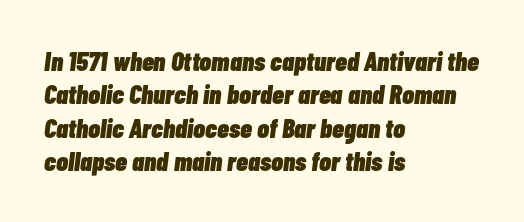
Line starts are locked; line ends wander. Only glyphs here, with clear space below each row. In terms of letterspacing, this is plain default setting. It's the slanting kind of type. Students, this is bold: see how much ink each stroke carries.
